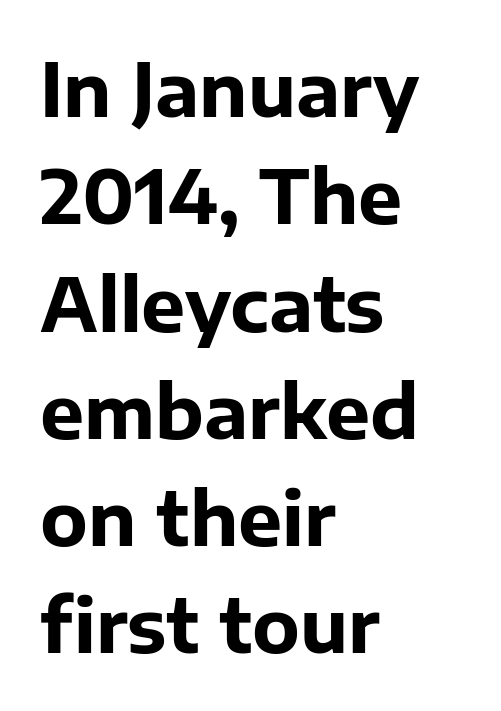
Q: Is the text bold? A: Yes.
Q: Is the text italic (slanted)? A: No, it is upright.
Q: Is the typeface a serif or a sans-serif typeface? A: Sans-serif.
Q: Is the text underlined? A: No.
Q: How is the paragraph aligned? A: Left-aligned.
Q: Is the spacing between letters normal or unusually wide? A: Normal.
Q: Is the spacing between lines tight, normal or loose? A: Normal.
Q: Width (condensed, normal, or wide)? A: Normal.
Q: Stroke contrast? A: Low.
Q: x-height? A: Medium.
Q: Monospaced? A: No.
